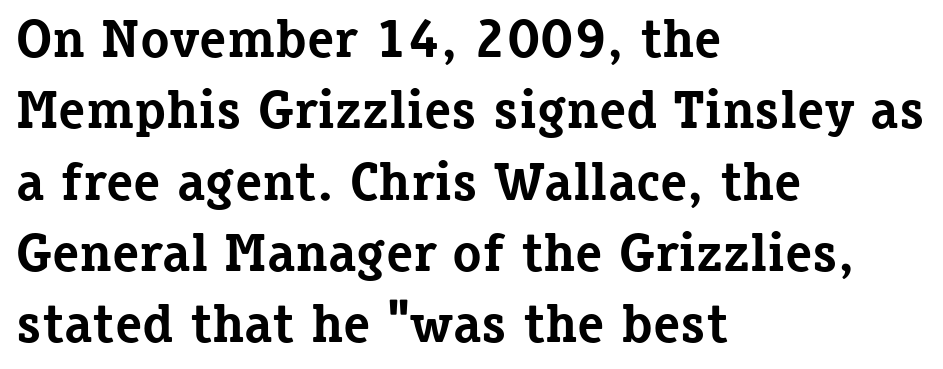
Q: Is the text bold? A: Yes.
Q: Is the text italic (slanted)? A: No, it is upright.
Q: Is the typeface a serif or a sans-serif typeface? A: Serif.
Q: Is the text underlined? A: No.
Q: How is the paragraph aligned? A: Left-aligned.
Q: Is the spacing between letters normal or unusually wide? A: Normal.
Q: Is the spacing between lines tight, normal or loose? A: Normal.
Q: Width (condensed, normal, or wide)? A: Normal.
Q: Stroke contrast? A: Low.
Q: x-height? A: Medium.
Q: Monospaced? A: No.
